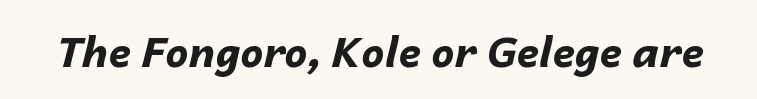
There is no visible air inserted between adjacent glyphs. The rendering applies a slant to the glyphs. Heavy-handed strokes throughout: this text is bold. The passage shown is typed in a proportional face where columns would drift. Bare-footed words on every line.
